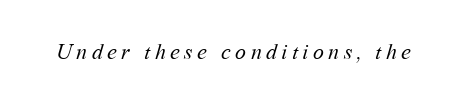
Heaviness? Minimal to ordinary, like unemphasized prose. The foot of each line stays bare and open. Spacing between characters has been opened up far beyond the box default.
